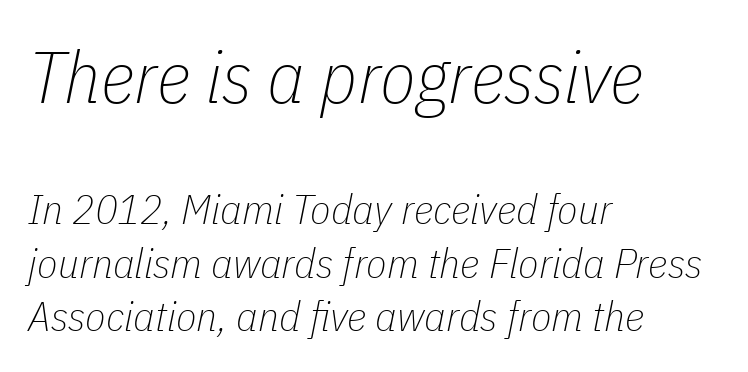
Spacing between characters is what you'd get straight out of the box. A clean baseline with only descenders dipping below it. Notice how descenders clear the ascenders below comfortably — that's standard leading. The more generous point size was reserved for the upper chunk.
